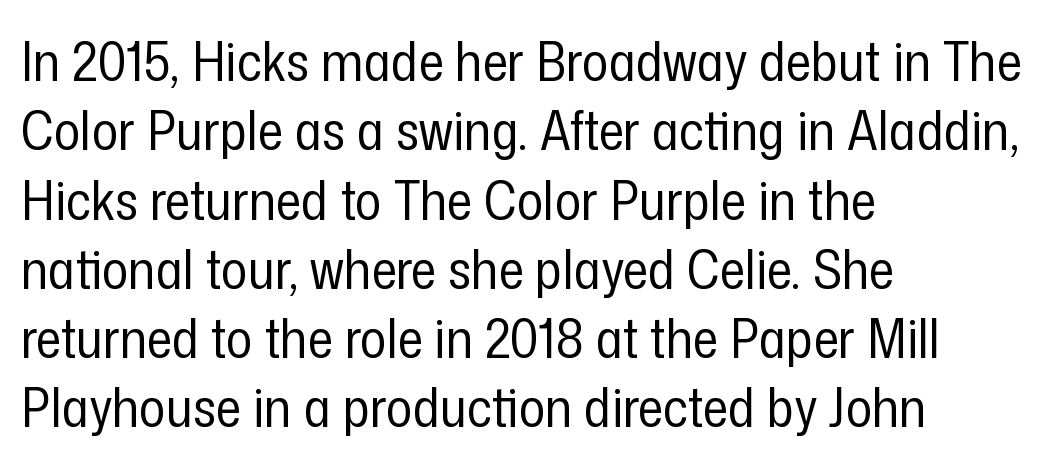
The image shows 55 px regular-weight, condensed sans-serif type, upright; set left-aligned, normal line spacing (1.26x), normal letter spacing, not underlined; low stroke contrast and a medium x-height.
